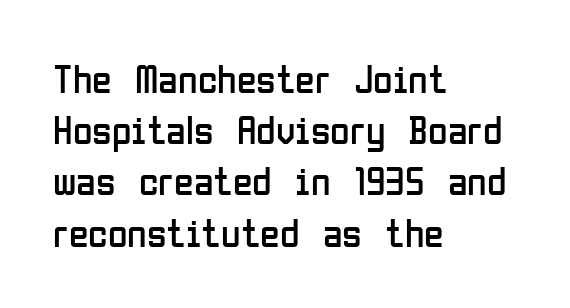
Do the characters align in a grid? No, the font is proportional. The text was rendered using a sans face with plain stroke endings. Ink coverage per letter is moderate at most. Horizontally, the lines are justified to the leading edge only. The specimen omits any rule beneath the text block's lines.
